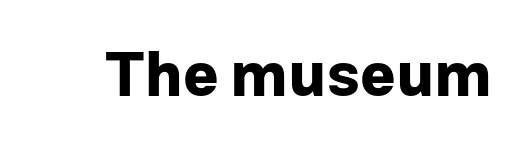
{"serif": "no", "italic": "no", "bold": "yes", "weight": "bold", "width": "normal", "stroke_contrast": "low", "x_height": "medium", "monospaced": "no", "underline": "no", "letter_spacing": "normal", "letter_spacing_em": 0.0, "glyph_px": 61}
